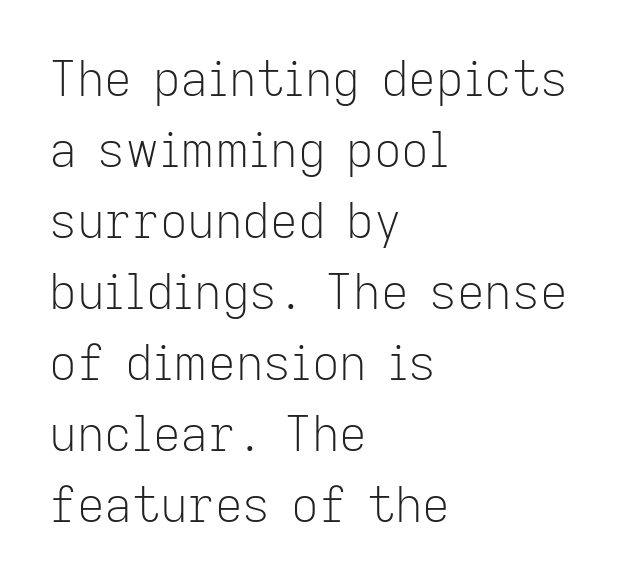
The image shows 48 px light sans-serif type, upright; set left-aligned, normal line spacing (1.48x), normal letter spacing, not underlined; low stroke contrast and a medium x-height.
